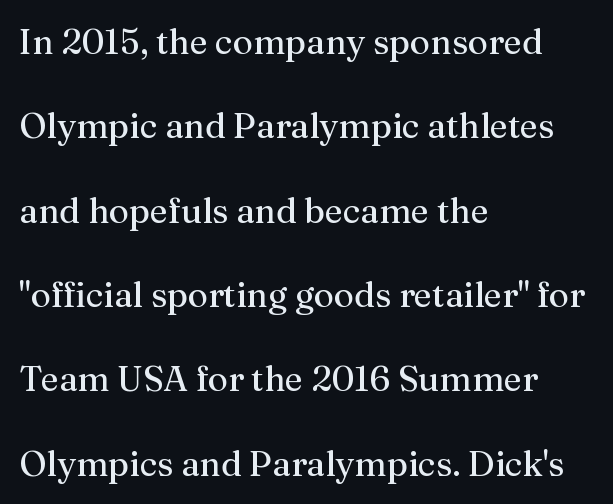
{"serif": "yes", "italic": "no", "bold": "no", "weight": "regular", "width": "normal", "stroke_contrast": "medium", "x_height": "medium", "monospaced": "no", "underline": "no", "align": "left", "line_spacing": "loose", "line_spacing_ratio": 2.41, "letter_spacing": "normal", "letter_spacing_em": 0.0, "glyph_px": 35}
